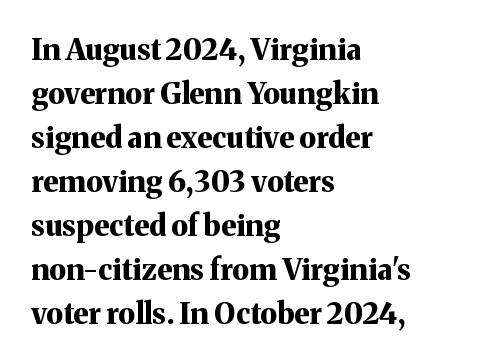
Q: Is the text bold? A: Yes.
Q: Is the text italic (slanted)? A: No, it is upright.
Q: Is the typeface a serif or a sans-serif typeface? A: Serif.
Q: Is the text underlined? A: No.
Q: How is the paragraph aligned? A: Left-aligned.
Q: Is the spacing between letters normal or unusually wide? A: Normal.
Q: Is the spacing between lines tight, normal or loose? A: Normal.
Q: Width (condensed, normal, or wide)? A: Normal.
Q: Stroke contrast? A: Medium.
Q: x-height? A: Medium.
Q: Monospaced? A: No.
